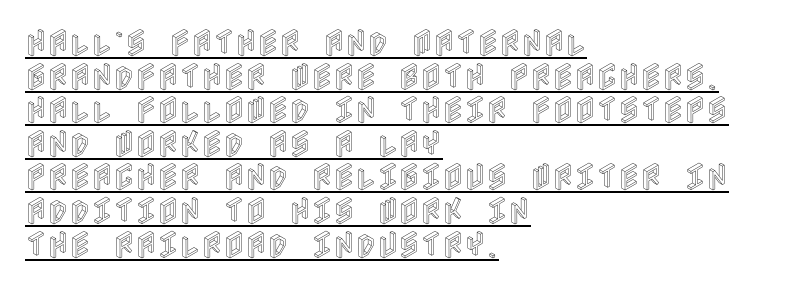
{"italic": "no", "width": "condensed", "x_height": "large", "underline": "yes", "align": "left", "line_spacing": "tight", "line_spacing_ratio": 1.12, "letter_spacing": "normal", "letter_spacing_em": 0.0, "glyph_px": 30}
